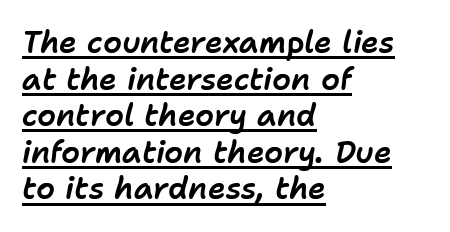
A student would call this left alignment; a typographer would say flush left, rag right. Do the characters align in a grid? No, the font is proportional. Italic: yes, the glyphs are oblique. The typesetter has applied underlining to the passage shown. Honestly, the letter spacing is just normal — you wouldn't notice it.
